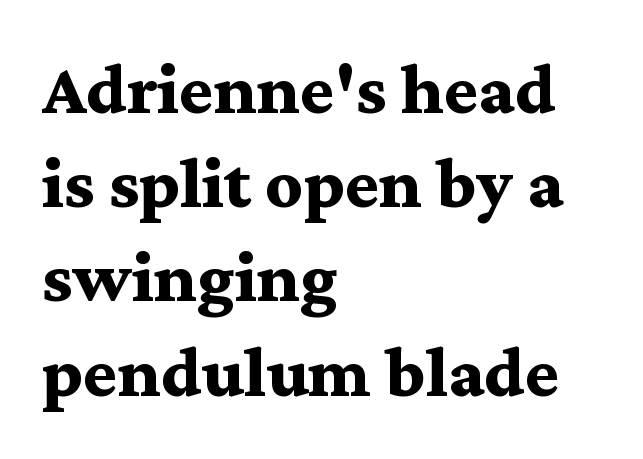
Q: Is the text bold? A: Yes.
Q: Is the text italic (slanted)? A: No, it is upright.
Q: Is the typeface a serif or a sans-serif typeface? A: Serif.
Q: Is the text underlined? A: No.
Q: How is the paragraph aligned? A: Left-aligned.
Q: Is the spacing between letters normal or unusually wide? A: Normal.
Q: Is the spacing between lines tight, normal or loose? A: Normal.
Q: Width (condensed, normal, or wide)? A: Wide.
Q: Stroke contrast? A: Medium.
Q: x-height? A: Medium.
Q: Monospaced? A: No.
